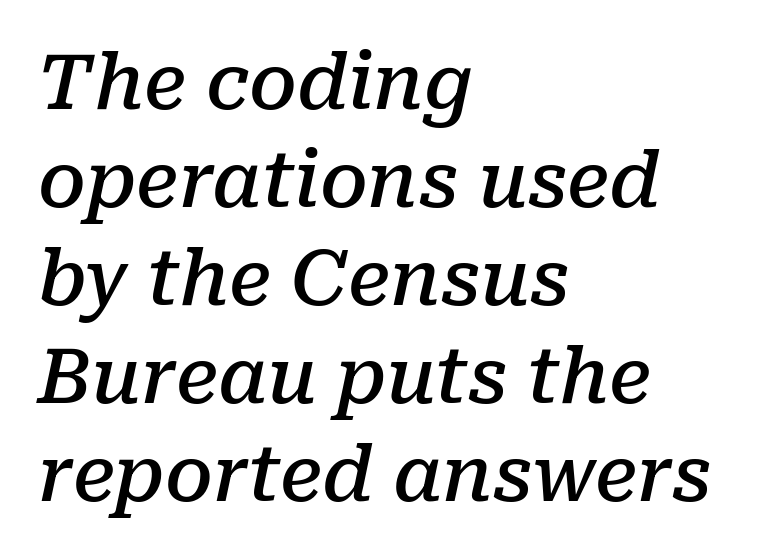
{"serif": "yes", "italic": "yes", "lean": "right", "slant_degrees": 10, "bold": "semi", "weight": "semibold", "width": "normal", "stroke_contrast": "low", "x_height": "medium", "monospaced": "no", "underline": "no", "align": "left", "line_spacing": "normal", "line_spacing_ratio": 1.29, "letter_spacing": "normal", "letter_spacing_em": 0.0, "glyph_px": 76}
